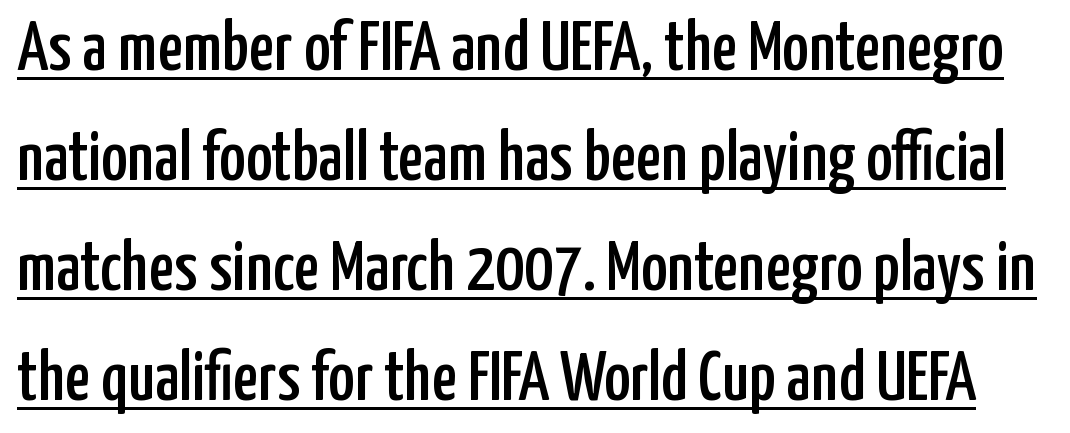
Q: Is the text italic (slanted)? A: No, it is upright.
Q: Is the typeface a serif or a sans-serif typeface? A: Sans-serif.
Q: Is the text underlined? A: Yes.
Q: Is the spacing between letters normal or unusually wide? A: Normal.
Q: Is the spacing between lines tight, normal or loose? A: Normal.
Q: Width (condensed, normal, or wide)? A: Condensed.
Q: Stroke contrast? A: Low.
Q: x-height? A: Medium.
Q: Monospaced? A: No.
